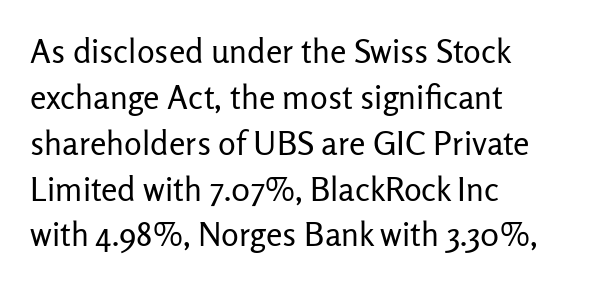
The passage shown is not bold in any degree. The gap between lines stays unmarked. These lines are composed in type without serifs. This sample has the flowing, uneven cadence of proportional lettering.
